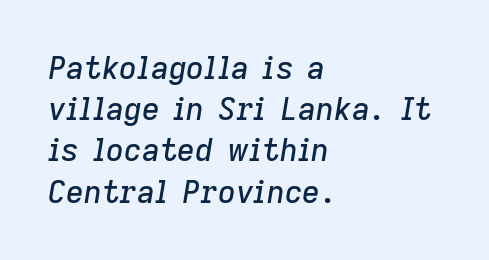
Q: Is the text italic (slanted)? A: Yes, it leans right by about 9 degrees.
Q: Is the text underlined? A: No.
Q: How is the paragraph aligned? A: Left-aligned.
Q: Is the spacing between letters normal or unusually wide? A: Normal.
Q: Is the spacing between lines tight, normal or loose? A: Normal.
Q: Width (condensed, normal, or wide)? A: Normal.
Q: Stroke contrast? A: Low.
Q: x-height? A: Medium.
Q: Monospaced? A: No.
